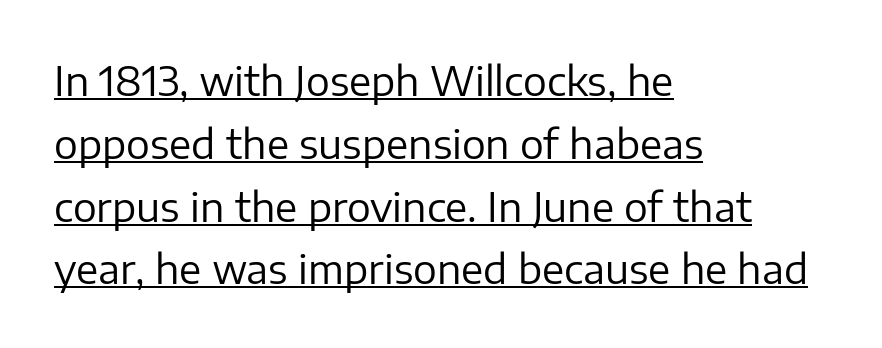
{"serif": "no", "italic": "no", "bold": "no", "weight": "regular", "width": "normal", "stroke_contrast": "low", "x_height": "medium", "monospaced": "no", "underline": "yes", "align": "left", "line_spacing": "normal", "line_spacing_ratio": 1.57, "letter_spacing": "normal", "letter_spacing_em": 0.0, "glyph_px": 40}
